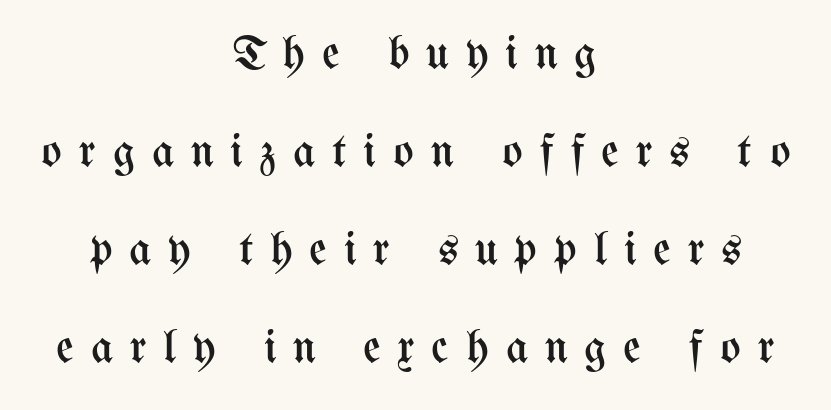
{"italic": "no", "bold": "no", "weight": "regular", "width": "condensed", "stroke_contrast": "medium", "x_height": "medium", "monospaced": "no", "underline": "no", "align": "center", "line_spacing": "loose", "line_spacing_ratio": 2.04, "letter_spacing": "wide", "letter_spacing_em": 0.35, "glyph_px": 48}
